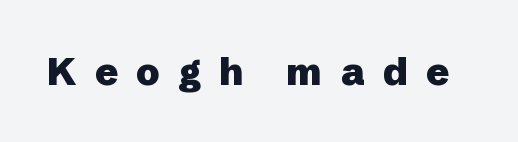
Designer's note — italics off, roman on. You could not count columns in this text — the font is proportionally spaced. How heavy is the stroke? Heavy — this is a bold. This is sans-serif lettering, the kind often seen on screens and signage. Descenders are the only things crossing below the line.
